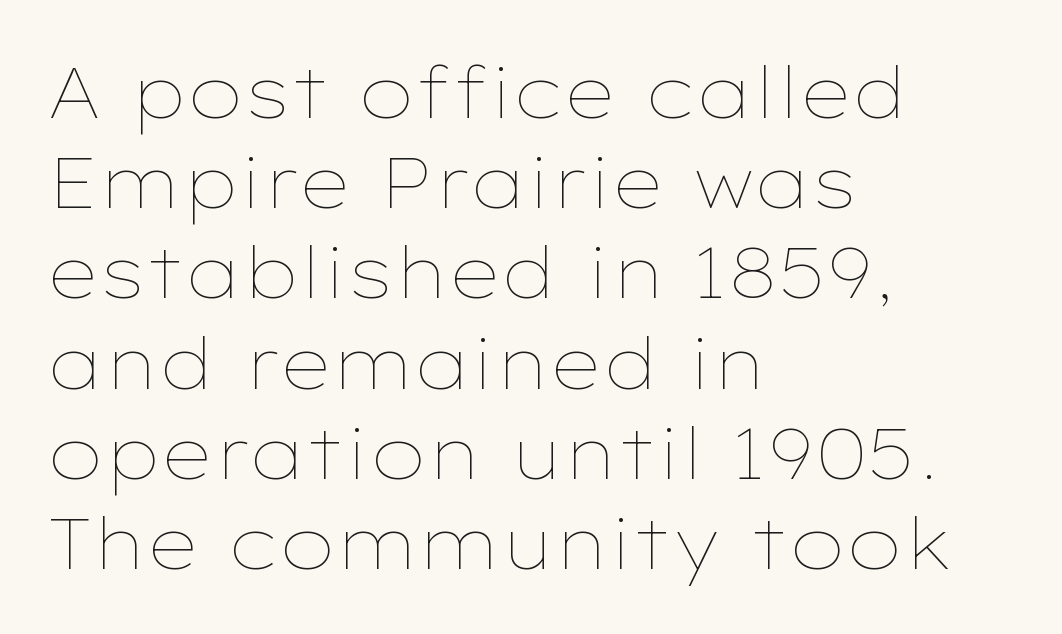
{"italic": "no", "bold": "no", "weight": "thin", "width": "wide", "stroke_contrast": "low", "x_height": "medium", "monospaced": "no", "underline": "no", "align": "left", "line_spacing": "normal", "line_spacing_ratio": 1.27, "letter_spacing": "normal", "letter_spacing_em": 0.0, "glyph_px": 71}
